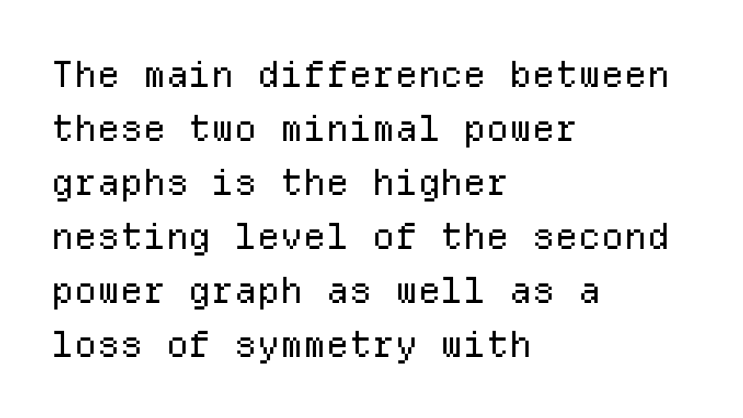
Q: Is the text bold? A: No.
Q: Is the text italic (slanted)? A: No, it is upright.
Q: Is the typeface a serif or a sans-serif typeface? A: Sans-serif.
Q: Is the text underlined? A: No.
Q: How is the paragraph aligned? A: Left-aligned.
Q: Is the spacing between letters normal or unusually wide? A: Normal.
Q: Is the spacing between lines tight, normal or loose? A: Normal.
Q: Width (condensed, normal, or wide)? A: Normal.
Q: Stroke contrast? A: Low.
Q: x-height? A: Medium.
Q: Monospaced? A: Yes.
